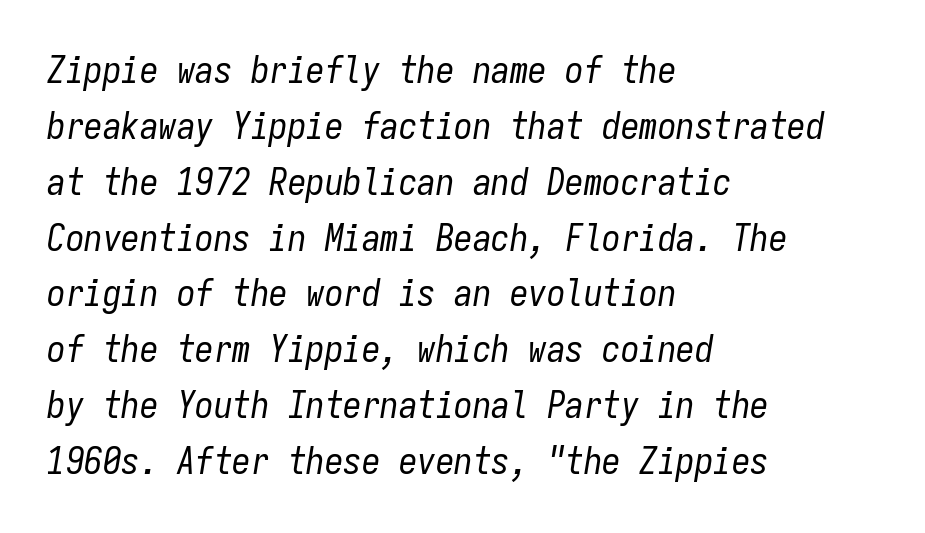
The image shows 37 px regular-weight, condensed type, italic (leaning right), monospaced; set left-aligned, normal line spacing (1.51x), normal letter spacing, not underlined; low stroke contrast and a medium x-height.
